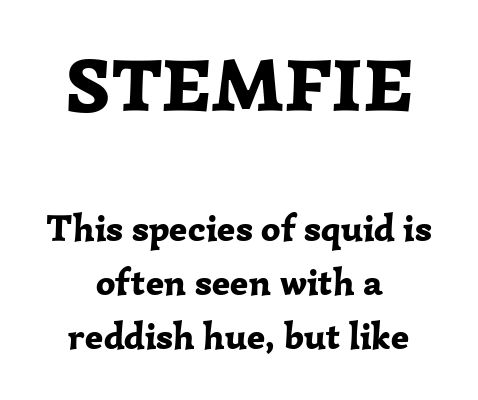
The rendering uses a moderate line-height, typical for paragraphs. Note: larger setting up top, smaller setting below. The rendering shows small feet on the letterforms — a serif design. Posture: vertical. The letters advance in unequal steps, a hallmark of proportional type.
